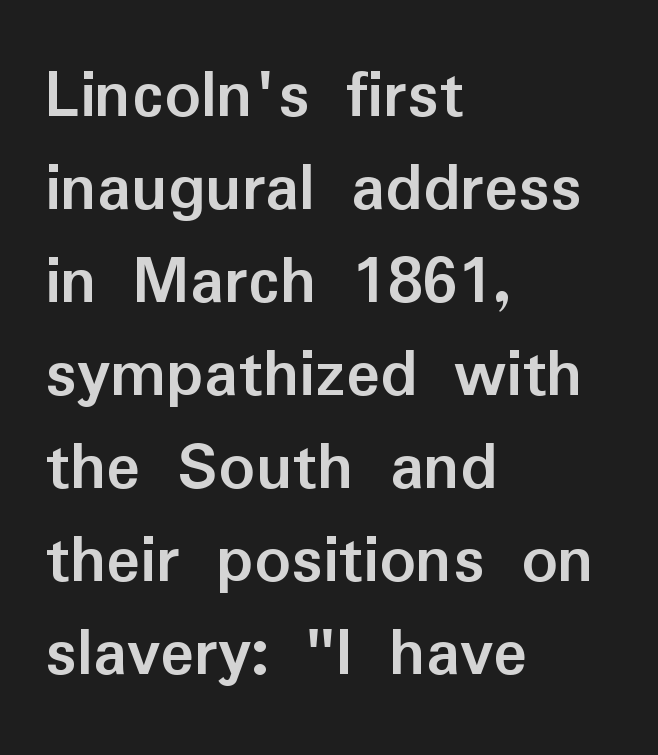
{"serif": "no", "italic": "no", "bold": "yes", "weight": "semibold", "width": "normal", "stroke_contrast": "low", "x_height": "medium", "monospaced": "no", "underline": "no", "align": "left", "line_spacing": "normal", "line_spacing_ratio": 1.31, "letter_spacing": "normal", "letter_spacing_em": 0.0, "glyph_px": 71}
